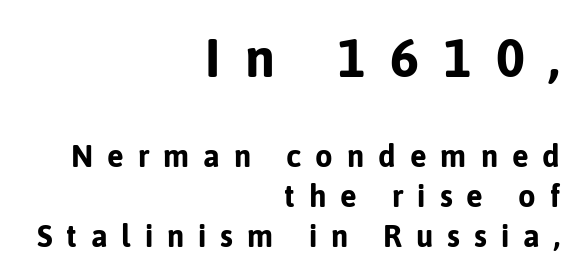
I'd call this a sans setting — the letters go barefoot. These lines are rendered in a variable-pitch font. All the whitespace from short lines collects on the left. The face used here is rendered with a markedly widened letterfit.
